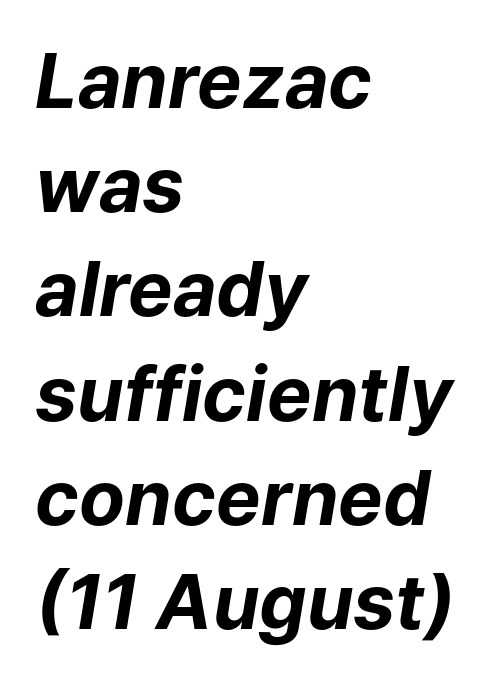
Q: Is the text bold? A: Yes.
Q: Is the text italic (slanted)? A: Yes, it leans right by about 9 degrees.
Q: Is the text underlined? A: No.
Q: How is the paragraph aligned? A: Left-aligned.
Q: Is the spacing between letters normal or unusually wide? A: Normal.
Q: Is the spacing between lines tight, normal or loose? A: Normal.
Q: Width (condensed, normal, or wide)? A: Normal.
Q: Stroke contrast? A: Low.
Q: x-height? A: Medium.
Q: Monospaced? A: No.
